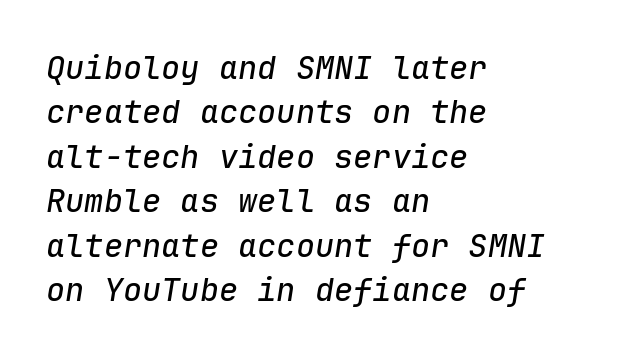
Each line starts at the same left margin while the right side varies. Leading: standard. The letters are slanted; this is an italic face. Here the designer chose a console-style face with uniform glyph widths. Glance below the letters and you will spot only blank space. Letter spacing: default.
